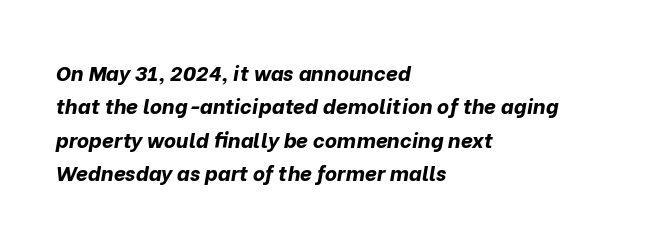
Casual observation: everything's shoved over to the left. Students, observe: this is what conventionally led text looks like. In terms of posture, this sample is oblique. The tracking reads as untouched default to a designer's eye.
